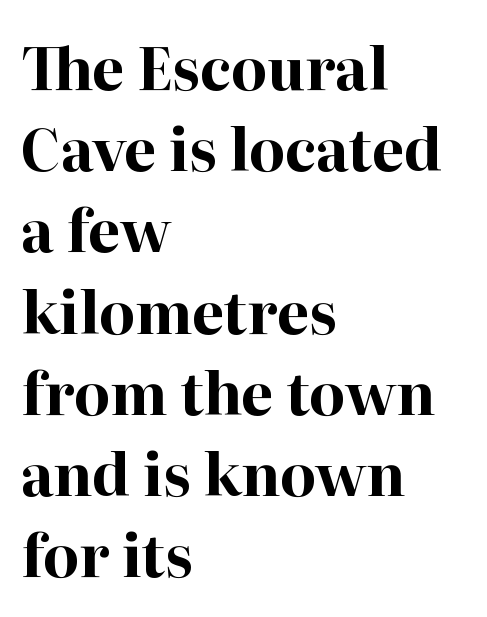
The image shows 58 px bold serif type, upright; set left-aligned, normal line spacing (1.4x), normal letter spacing, not underlined; high stroke contrast and a medium x-height.
